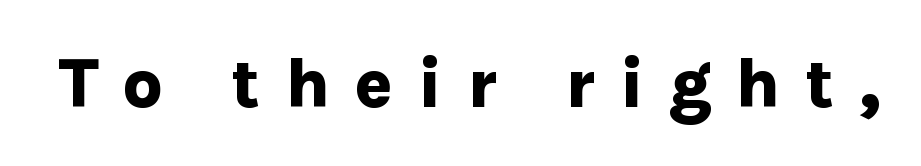
Q: Is the text bold? A: Yes.
Q: Is the text italic (slanted)? A: No, it is upright.
Q: Is the typeface a serif or a sans-serif typeface? A: Sans-serif.
Q: Is the text underlined? A: No.
Q: Is the spacing between letters normal or unusually wide? A: Unusually wide.
Q: Width (condensed, normal, or wide)? A: Normal.
Q: Stroke contrast? A: Low.
Q: x-height? A: Medium.
Q: Monospaced? A: No.
